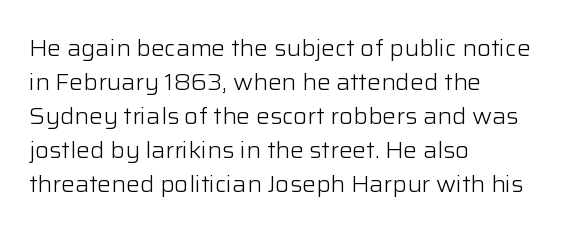
Q: Is the text bold? A: No.
Q: Is the text italic (slanted)? A: No, it is upright.
Q: Is the text underlined? A: No.
Q: How is the paragraph aligned? A: Left-aligned.
Q: Is the spacing between letters normal or unusually wide? A: Normal.
Q: Is the spacing between lines tight, normal or loose? A: Normal.
